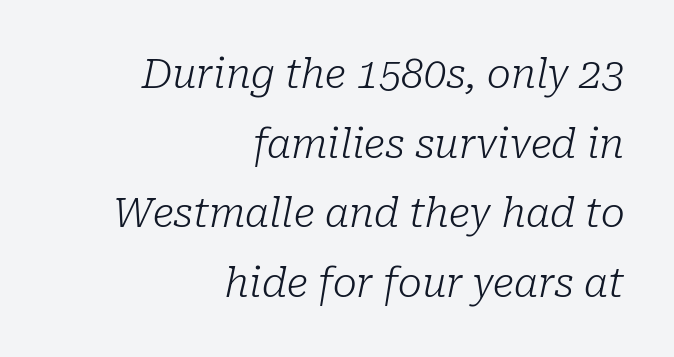
The image shows 40 px light serif type, italic (leaning right); set right-aligned, line spacing 1.74x, normal letter spacing, not underlined; low stroke contrast and a medium x-height.
